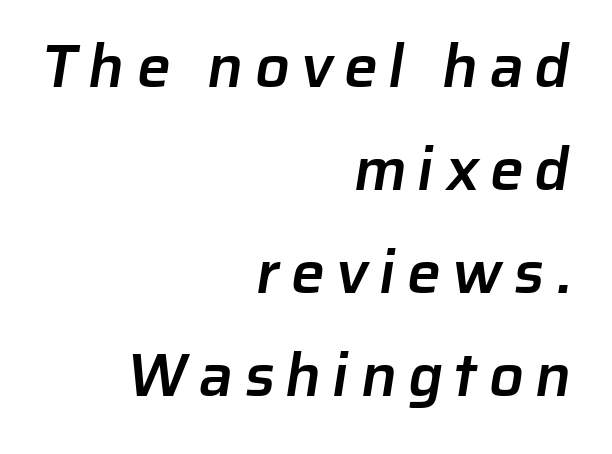
Q: Is the text bold? A: Semi-bold.
Q: Is the typeface a serif or a sans-serif typeface? A: Sans-serif.
Q: Is the text underlined? A: No.
Q: How is the paragraph aligned? A: Right-aligned.
Q: Is the spacing between lines tight, normal or loose? A: Normal.
Q: Width (condensed, normal, or wide)? A: Normal.
Q: Stroke contrast? A: Low.
Q: x-height? A: Medium.
Q: Monospaced? A: No.
